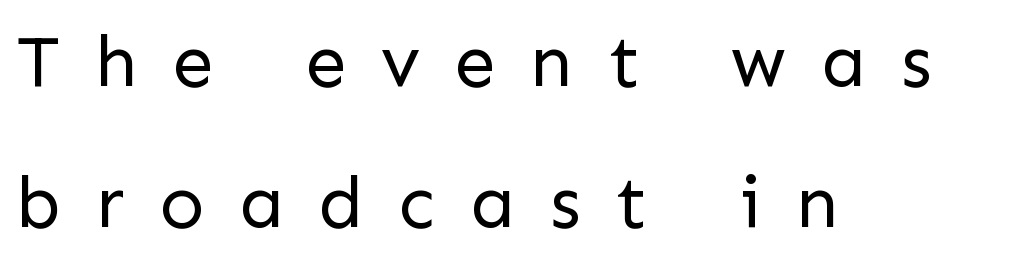
Q: Is the text bold? A: No.
Q: Is the text italic (slanted)? A: No, it is upright.
Q: Is the typeface a serif or a sans-serif typeface? A: Sans-serif.
Q: Is the text underlined? A: No.
Q: How is the paragraph aligned? A: Left-aligned.
Q: Is the spacing between letters normal or unusually wide? A: Unusually wide.
Q: Is the spacing between lines tight, normal or loose? A: Loose.
Q: Width (condensed, normal, or wide)? A: Normal.
Q: Stroke contrast? A: Low.
Q: x-height? A: Medium.
Q: Monospaced? A: No.
